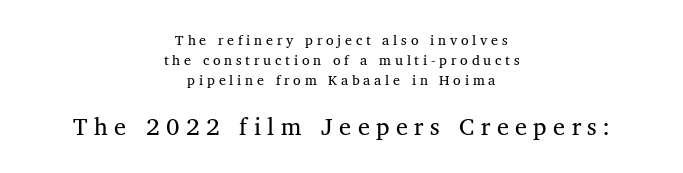
Q: Is the text bold? A: No.
Q: Is the text underlined? A: No.
Q: How is the paragraph aligned? A: Centered.
Q: Is the spacing between letters normal or unusually wide? A: Unusually wide.
Q: Is the spacing between lines tight, normal or loose? A: Normal.
Q: Which block of text is set in a larger size, the first (top) or the second (bottom)? A: The second (bottom) one.
